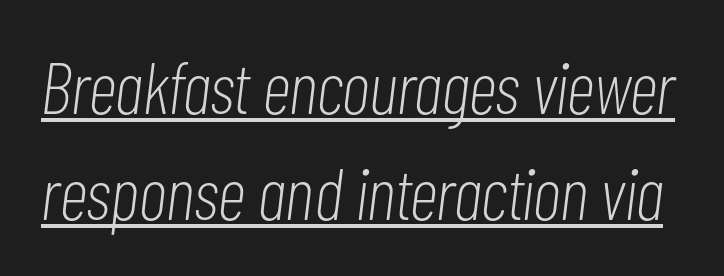
Q: Is the text bold? A: No.
Q: Is the text italic (slanted)? A: Yes, it leans right by about 7 degrees.
Q: Is the text underlined? A: Yes.
Q: Is the spacing between letters normal or unusually wide? A: Normal.
Q: Is the spacing between lines tight, normal or loose? A: Normal.
Q: Width (condensed, normal, or wide)? A: Condensed.
Q: Stroke contrast? A: Low.
Q: x-height? A: Medium.
Q: Monospaced? A: No.
